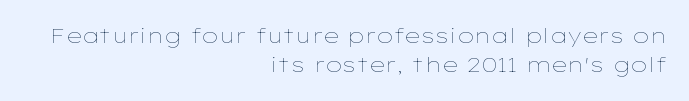
{"italic": "no", "bold": "no", "underline": "no", "align": "right", "line_spacing": "normal", "line_spacing_ratio": 1.39, "letter_spacing": "normal", "letter_spacing_em": 0.0, "glyph_px": 21}
